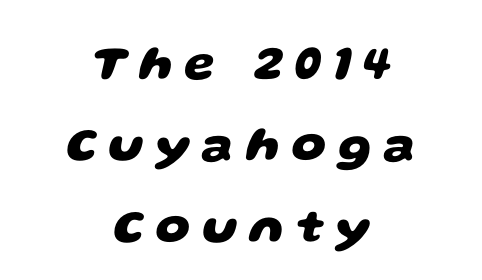
Is the type bold? Yes — the strokes are clearly thick and heavy. Students, observe: this is what conventionally led text looks like. Layout note: lines centered. The letters are spread apart with noticeably loose tracking. These lines are rendered in a variable-pitch font. Unlike a traditional serif, this face leaves its strokes unadorned.
